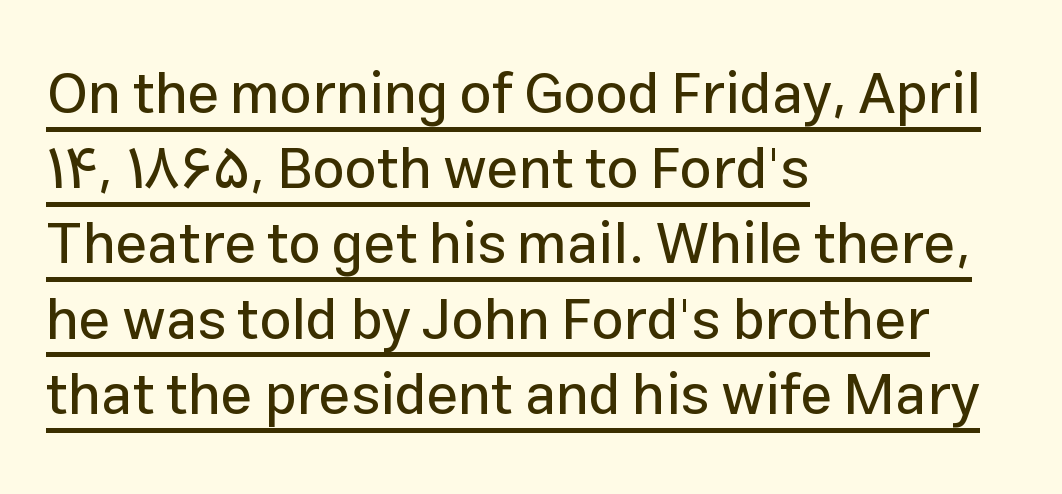
If you measured baseline to baseline, you'd find a middling distance. Every row of glyphs begins at an identical x-position on the left. Caption: lettering with a line underneath. These lines are composed in type without serifs.
